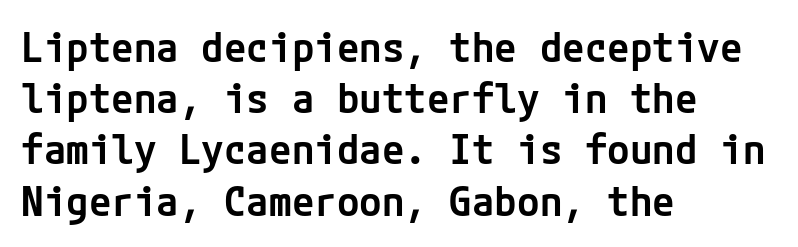
A semibold gives these letters moderate extra thickness, short of bold. What stands out about the letter spacing? Nothing — it is the standard amount. Summary of vertical rhythm: regular, with standard interline spacing. The strip under each line holds only bare page. The face used here is a sans, in the tradition of grotesques and geometrics.
